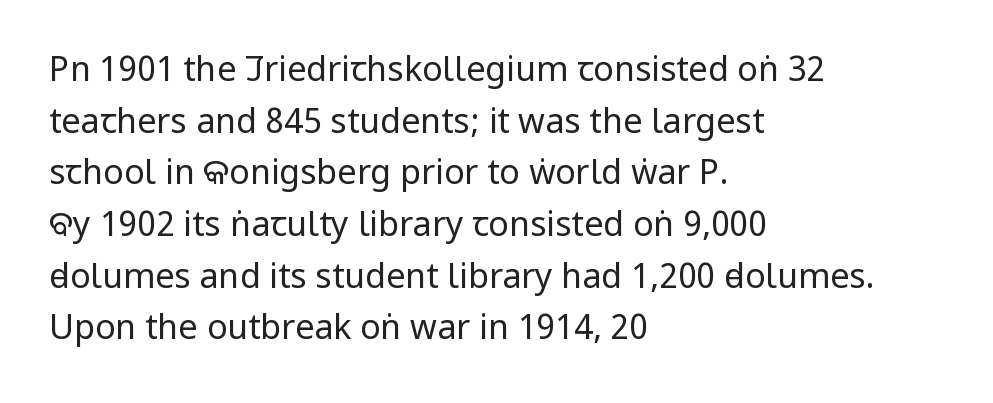
The lines sit at an ordinary, default distance from one another. Weight class: somewhere from thin through regular. The letterforms sit shoulder to shoulder at normal distance. Glance below the letters and you will spot only blank space.
